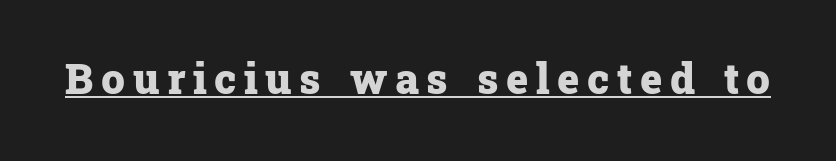
Q: Is the text bold? A: Yes.
Q: Is the text italic (slanted)? A: No, it is upright.
Q: Is the typeface a serif or a sans-serif typeface? A: Serif.
Q: Is the text underlined? A: Yes.
Q: Width (condensed, normal, or wide)? A: Normal.
Q: Stroke contrast? A: Low.
Q: x-height? A: Medium.
Q: Monospaced? A: No.
